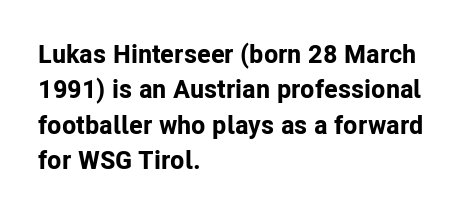
{"italic": "no", "bold": "yes", "underline": "no", "align": "left", "line_spacing": "normal", "line_spacing_ratio": 1.36, "letter_spacing": "normal", "letter_spacing_em": 0.0, "glyph_px": 26}
